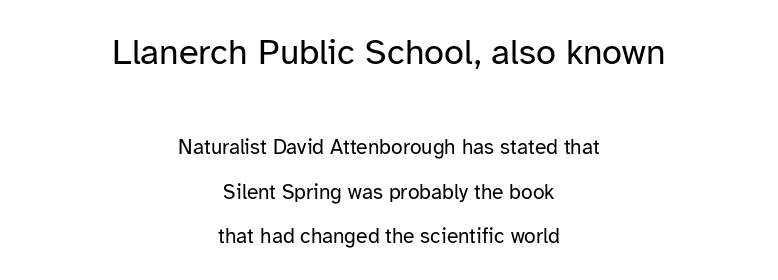
{"serif": "no", "italic": "no", "bold": "no", "weight": "regular", "width": "normal", "stroke_contrast": "low", "x_height": "medium", "monospaced": "no", "underline": "no", "align": "center", "line_spacing": "loose", "line_spacing_ratio": 2.12, "letter_spacing": "normal", "letter_spacing_em": 0.0, "larger_block": "first", "size_ratio": 1.71, "glyph_px": 36}
